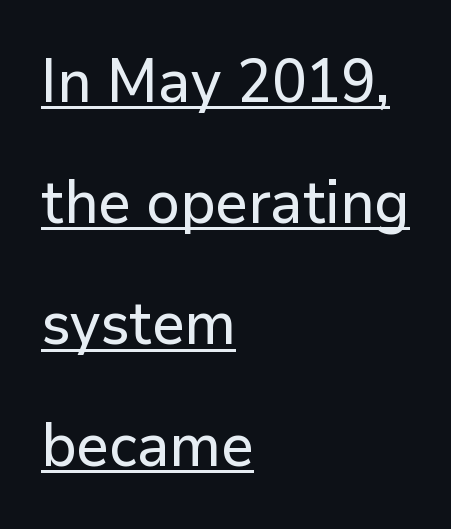
Q: Is the text italic (slanted)? A: No, it is upright.
Q: Is the typeface a serif or a sans-serif typeface? A: Sans-serif.
Q: Is the text underlined? A: Yes.
Q: How is the paragraph aligned? A: Left-aligned.
Q: Is the spacing between letters normal or unusually wide? A: Normal.
Q: Is the spacing between lines tight, normal or loose? A: Loose.
Q: Width (condensed, normal, or wide)? A: Normal.
Q: Stroke contrast? A: Low.
Q: x-height? A: Medium.
Q: Monospaced? A: No.
